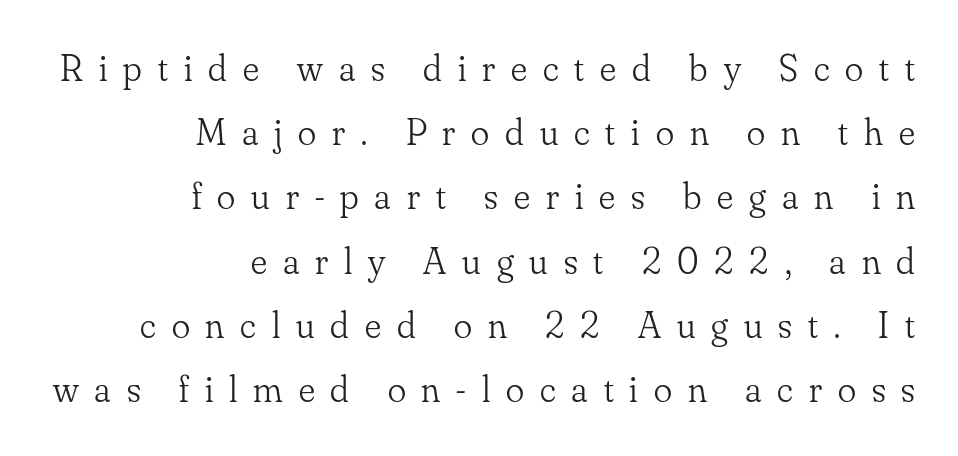
{"serif": "yes", "italic": "no", "bold": "no", "weight": "light", "width": "normal", "stroke_contrast": "low", "x_height": "small", "monospaced": "no", "underline": "no", "align": "right", "line_spacing": "normal", "line_spacing_ratio": 1.69, "letter_spacing": "wide", "letter_spacing_em": 0.42, "glyph_px": 38}
